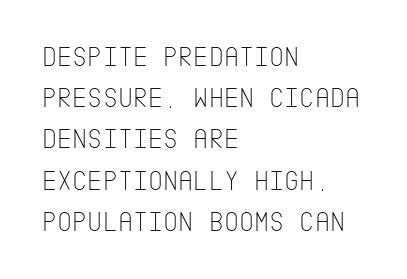
{"serif": "no", "italic": "no", "bold": "no", "weight": "thin", "width": "condensed", "stroke_contrast": "low", "x_height": "large", "underline": "no", "align": "left", "line_spacing": "normal", "line_spacing_ratio": 1.42, "letter_spacing": "normal", "letter_spacing_em": 0.0, "glyph_px": 29}
